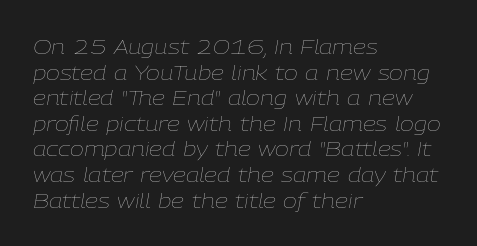
Q: Is the text bold? A: No.
Q: Is the text italic (slanted)? A: Yes, it leans right by about 9 degrees.
Q: Is the text underlined? A: No.
Q: How is the paragraph aligned? A: Left-aligned.
Q: Is the spacing between letters normal or unusually wide? A: Normal.
